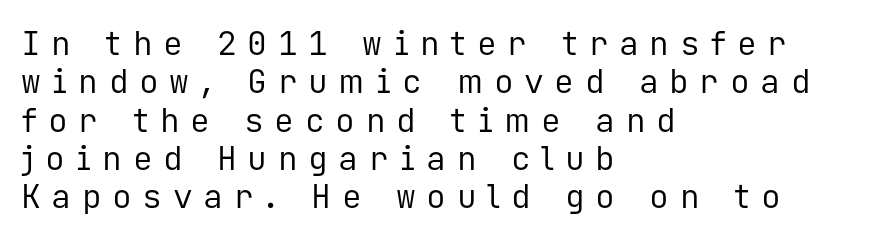
{"serif": "no", "italic": "no", "bold": "no", "weight": "regular", "width": "normal", "stroke_contrast": "low", "x_height": "medium", "monospaced": "yes", "underline": "no", "align": "left", "line_spacing_ratio": 1.16, "letter_spacing": "wide", "letter_spacing_em": 0.32, "glyph_px": 33}
